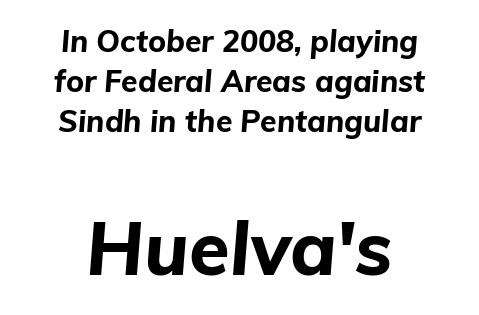
Q: Is the text bold? A: Yes.
Q: Is the text italic (slanted)? A: Yes, it leans right by about 5 degrees.
Q: Is the text underlined? A: No.
Q: How is the paragraph aligned? A: Centered.
Q: Is the spacing between letters normal or unusually wide? A: Normal.
Q: Is the spacing between lines tight, normal or loose? A: Normal.
Q: Which block of text is set in a larger size, the first (top) or the second (bottom)? A: The second (bottom) one.
Q: Width (condensed, normal, or wide)? A: Normal.
Q: Stroke contrast? A: Low.
Q: x-height? A: Medium.
Q: Monospaced? A: No.
